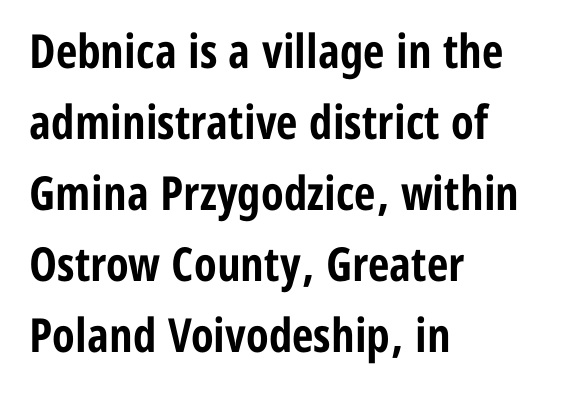
Q: Is the text bold? A: Yes.
Q: Is the text italic (slanted)? A: No, it is upright.
Q: Is the typeface a serif or a sans-serif typeface? A: Sans-serif.
Q: Is the text underlined? A: No.
Q: How is the paragraph aligned? A: Left-aligned.
Q: Is the spacing between letters normal or unusually wide? A: Normal.
Q: Is the spacing between lines tight, normal or loose? A: Normal.
Q: Width (condensed, normal, or wide)? A: Condensed.
Q: Stroke contrast? A: Low.
Q: x-height? A: Medium.
Q: Monospaced? A: No.
